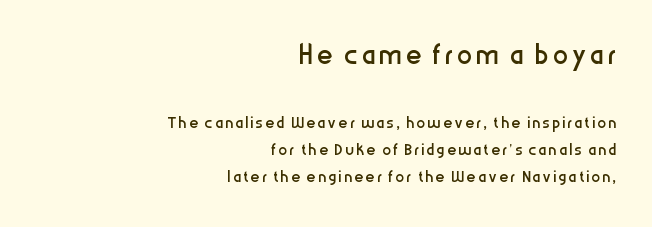
Caption: upper text group enlarged, lower text group reduced. Do the letters lean? They stand straight. Nothing heavy about these letters — not bold at all. Regarding serifs, this sample does without them.
